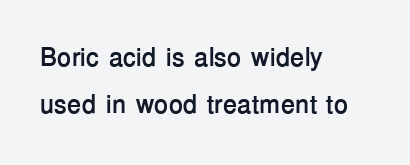
Q: Is the text bold? A: Yes.
Q: Is the text italic (slanted)? A: No, it is upright.
Q: Is the text underlined? A: No.
Q: How is the paragraph aligned? A: Left-aligned.
Q: Is the spacing between letters normal or unusually wide? A: Normal.
